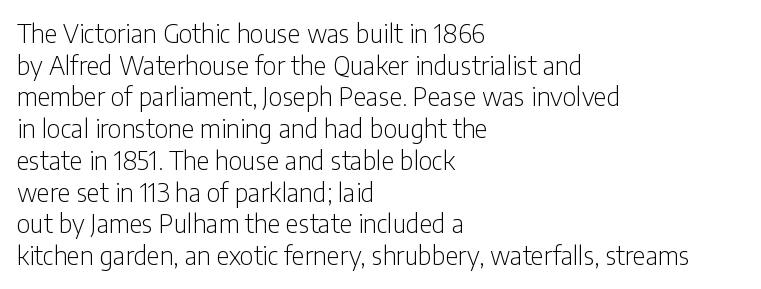
The characters are drawn with everyday or finer stroke widths. The string is rendered with underlining switched off. Leading matches the norm, producing a regular column. This sample uses plain, unmodified letter spacing.
